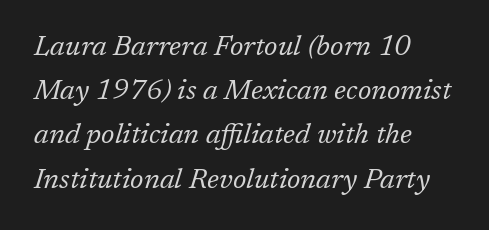
The image shows 28 px regular-weight serif type, italic (leaning right); set left-aligned, normal line spacing (1.58x), normal letter spacing, not underlined; low stroke contrast and a medium x-height.
